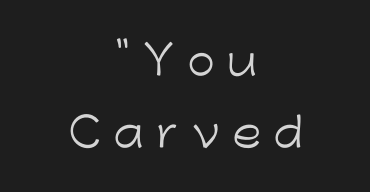
The image shows 40 px light sans-serif type, upright; set centered, line spacing 1.8x, unusually wide letter spacing (+0.31 em), not underlined; low stroke contrast and a medium x-height.
